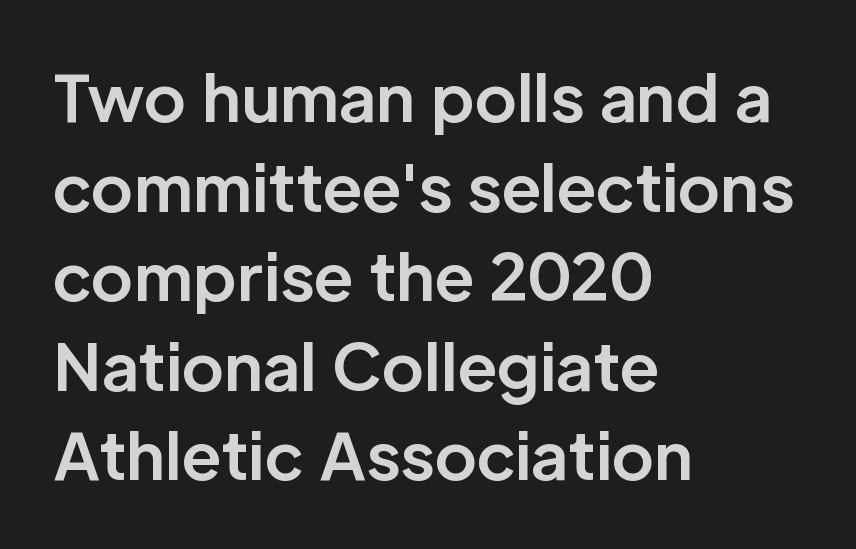
Regular leading. Each glyph is drawn with heavy, bold strokes. A classic flush-left, rag-right setting is used for this passage. Look at the tracking — it's just the regular setting, nothing added. Words float on clear page, feet unadorned. Characters remain perfectly vertical along every line.
